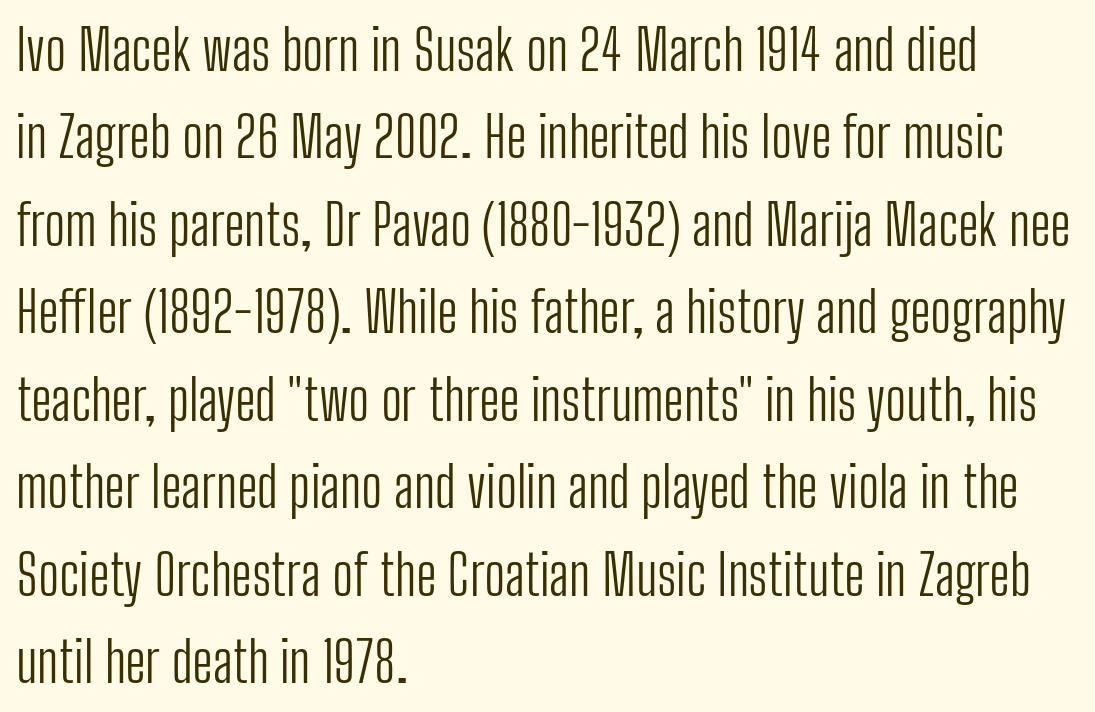
Q: Is the text bold? A: No.
Q: Is the text italic (slanted)? A: No, it is upright.
Q: Is the typeface a serif or a sans-serif typeface? A: Sans-serif.
Q: Is the text underlined? A: No.
Q: How is the paragraph aligned? A: Left-aligned.
Q: Is the spacing between letters normal or unusually wide? A: Normal.
Q: Is the spacing between lines tight, normal or loose? A: Normal.
Q: Width (condensed, normal, or wide)? A: Condensed.
Q: Stroke contrast? A: Low.
Q: x-height? A: Medium.
Q: Monospaced? A: No.
